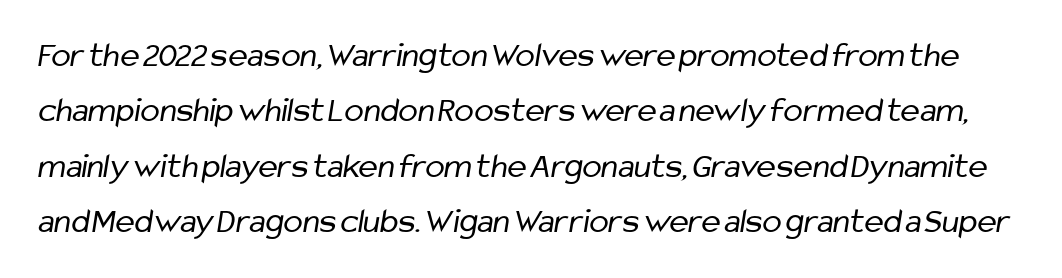
The passage shown is not bold in any degree. The letterforms sit shoulder to shoulder at normal distance. Rule under the text: the space is simply empty. The rendering shows plain stroke endings on the letterforms — a sans-serif design. The designer left line spacing at the default. Each letter keeps its own natural width here, so spacing adapts to shape.
